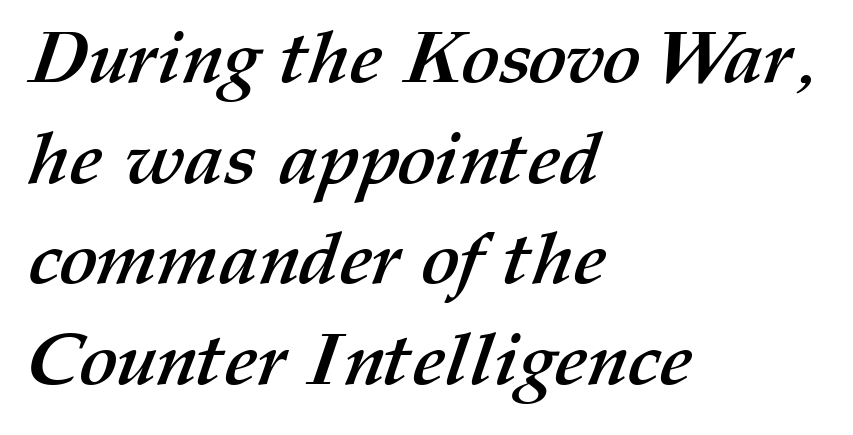
Q: Is the text bold? A: Yes.
Q: Is the text underlined? A: No.
Q: How is the paragraph aligned? A: Left-aligned.
Q: Is the spacing between letters normal or unusually wide? A: Normal.
Q: Is the spacing between lines tight, normal or loose? A: Normal.
Q: Width (condensed, normal, or wide)? A: Normal.
Q: Stroke contrast? A: Medium.
Q: x-height? A: Medium.
Q: Monospaced? A: No.
